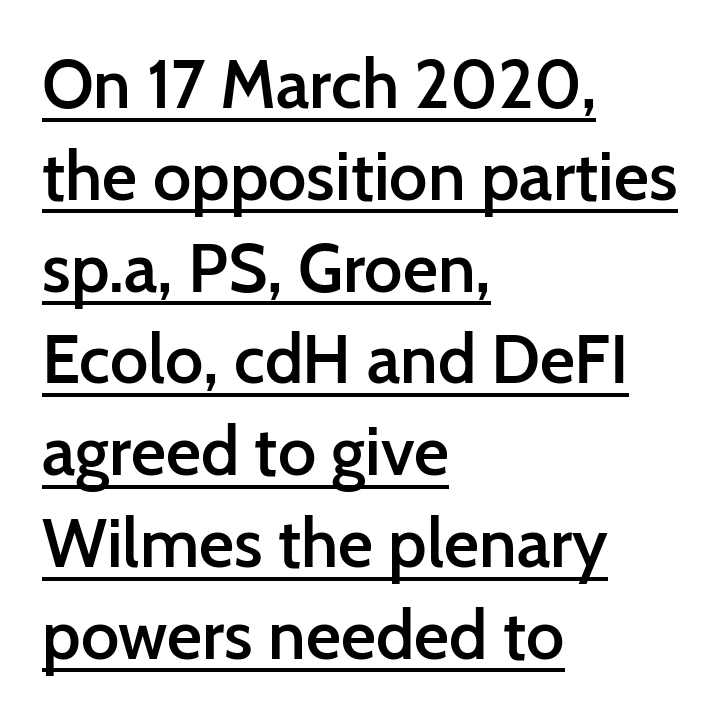
Q: Is the text bold? A: Semi-bold.
Q: Is the text italic (slanted)? A: No, it is upright.
Q: Is the typeface a serif or a sans-serif typeface? A: Sans-serif.
Q: Is the text underlined? A: Yes.
Q: How is the paragraph aligned? A: Left-aligned.
Q: Is the spacing between letters normal or unusually wide? A: Normal.
Q: Is the spacing between lines tight, normal or loose? A: Normal.
Q: Width (condensed, normal, or wide)? A: Normal.
Q: Stroke contrast? A: Low.
Q: x-height? A: Medium.
Q: Monospaced? A: No.
